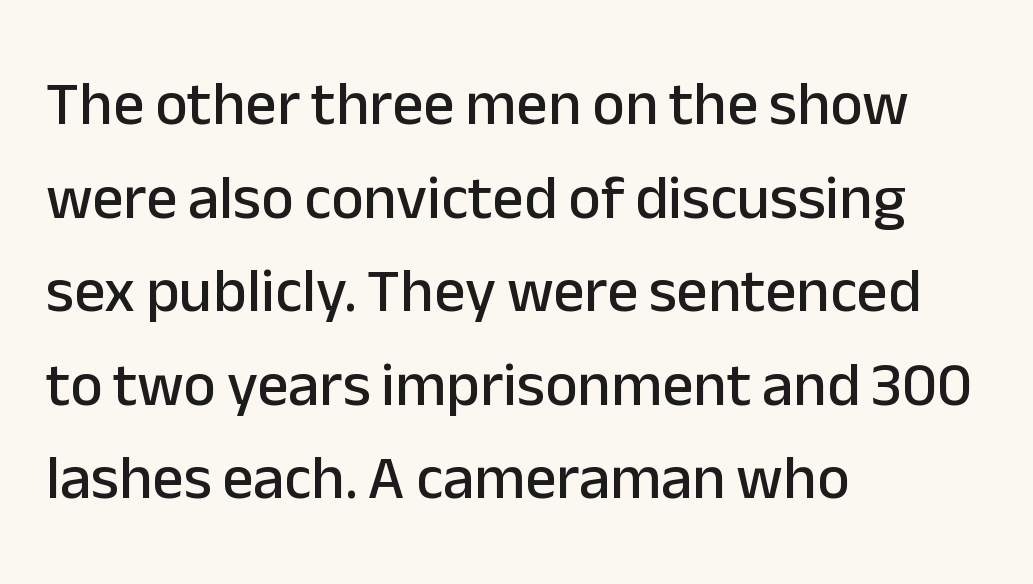
The image shows 62 px sans-serif type, upright; set left-aligned, normal line spacing (1.51x), normal letter spacing, not underlined; low stroke contrast and a medium x-height.
